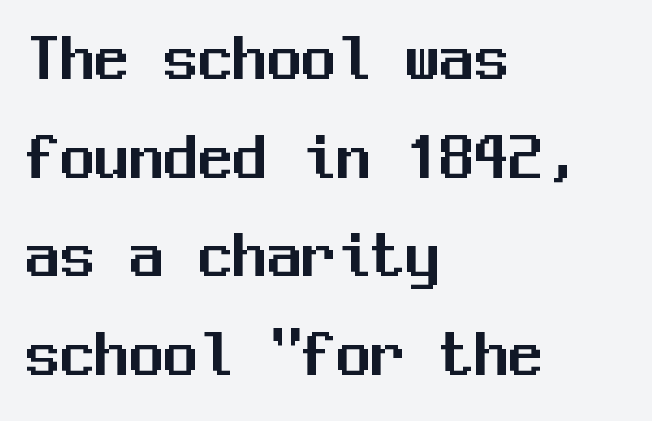
Do the characters align in a grid? Yes, the font is monospaced. The designer went with a sans here, leaving each stem footless. The leading is moderate, giving the passage an even texture. Nope, not italic — everything's standing straight.
